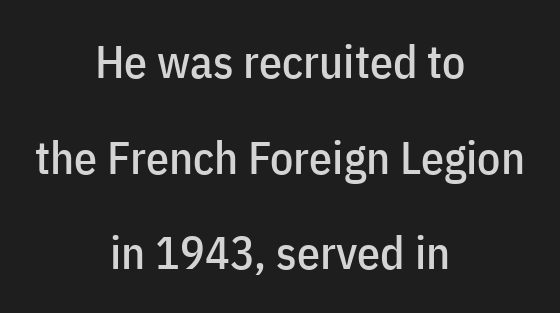
The image shows 46 px condensed sans-serif type, upright; set centered, loose line spacing (2.08x), normal letter spacing, not underlined; low stroke contrast and a medium x-height.
